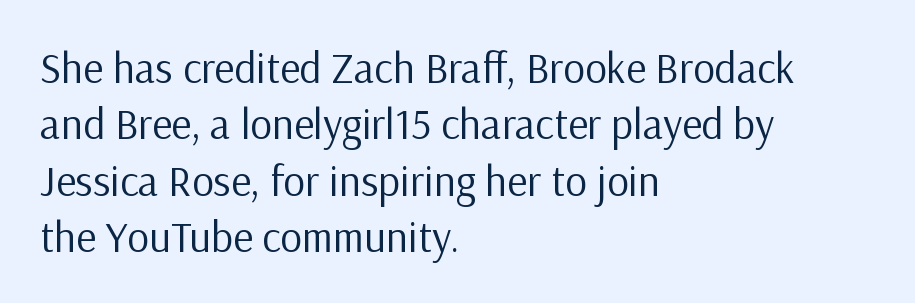
Horizontally, the lines are justified to the leading edge only. If you measured baseline to baseline, you'd find a middling distance. Has an underline been added? It has not. Short note: letters normally spaced. Stem width sits at or under what a default text font uses.
